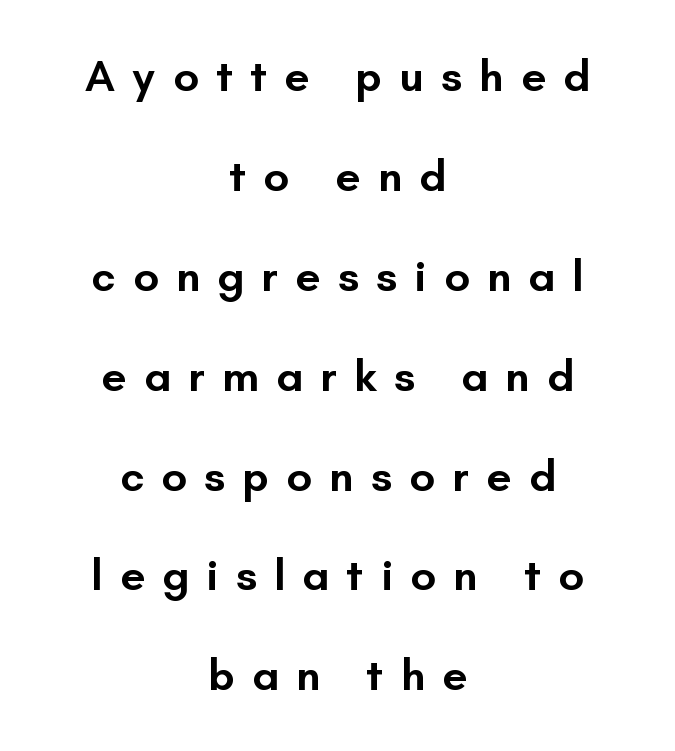
The image shows 45 px semibold sans-serif type, upright; set centered, loose line spacing (2.22x), unusually wide letter spacing (+0.38 em), not underlined; low stroke contrast and a small x-height.
